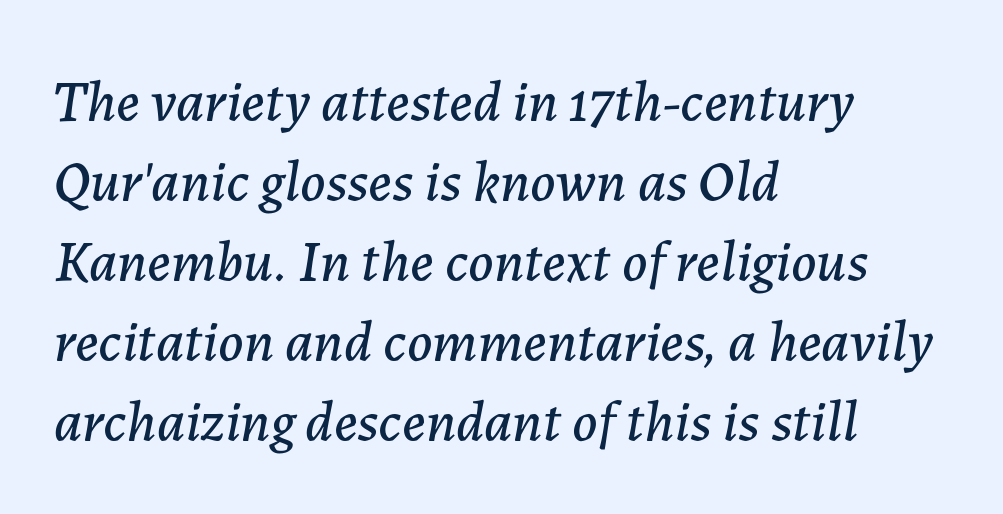
The face used here has a pronounced slope to its letters. The face used here is rendered with its standard letterfit. The passage shown is typed in a proportional face where columns would drift. The ragged edge is on the right, which tells us the setting is flush left.
